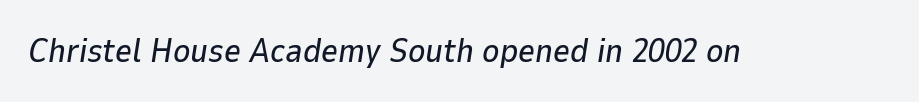
{"italic": "yes", "lean": "right", "slant_degrees": 9, "width": "normal", "stroke_contrast": "low", "x_height": "medium", "monospaced": "no", "underline": "no", "letter_spacing": "normal", "letter_spacing_em": 0.0, "glyph_px": 33}
